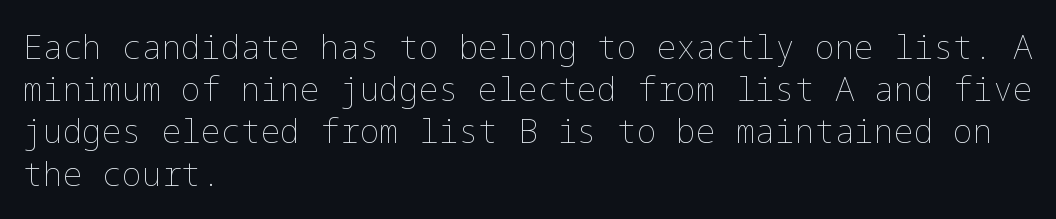
{"italic": "no", "bold": "no", "weight": "thin", "width": "normal", "stroke_contrast": "low", "x_height": "medium", "underline": "no", "align": "left", "line_spacing": "normal", "line_spacing_ratio": 1.28, "letter_spacing": "normal", "letter_spacing_em": 0.0, "glyph_px": 33}
